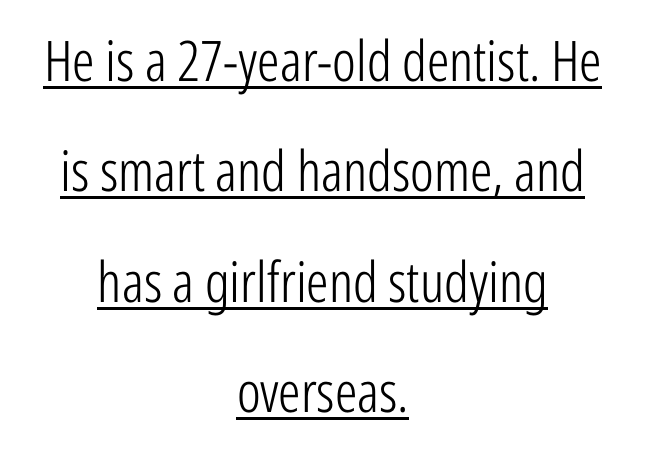
Q: Is the text bold? A: No.
Q: Is the text italic (slanted)? A: No, it is upright.
Q: Is the typeface a serif or a sans-serif typeface? A: Sans-serif.
Q: Is the text underlined? A: Yes.
Q: How is the paragraph aligned? A: Centered.
Q: Is the spacing between letters normal or unusually wide? A: Normal.
Q: Is the spacing between lines tight, normal or loose? A: Loose.
Q: Width (condensed, normal, or wide)? A: Condensed.
Q: Stroke contrast? A: Low.
Q: x-height? A: Medium.
Q: Monospaced? A: No.
